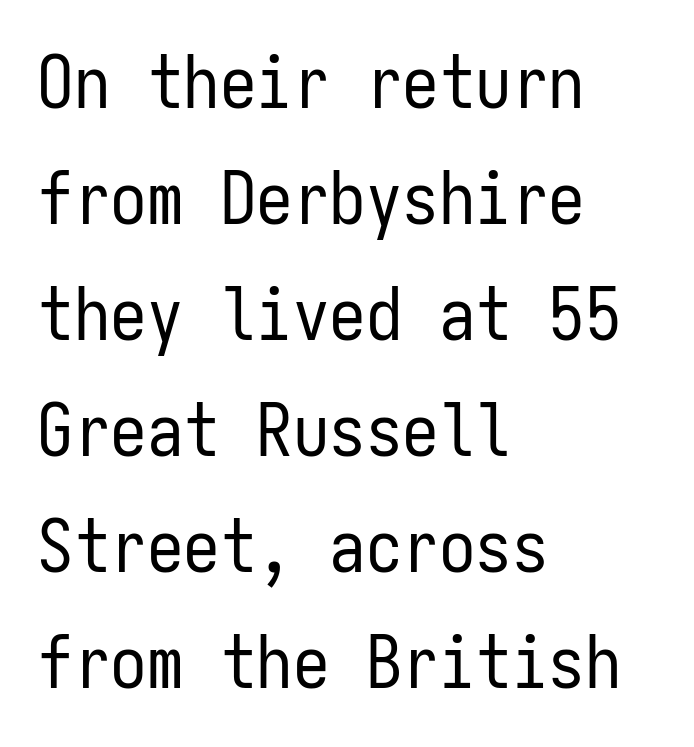
{"serif": "no", "italic": "no", "bold": "no", "weight": "regular", "width": "condensed", "stroke_contrast": "low", "x_height": "medium", "monospaced": "yes", "underline": "no", "align": "left", "line_spacing": "normal", "line_spacing_ratio": 1.59, "letter_spacing": "normal", "letter_spacing_em": 0.0, "glyph_px": 73}
